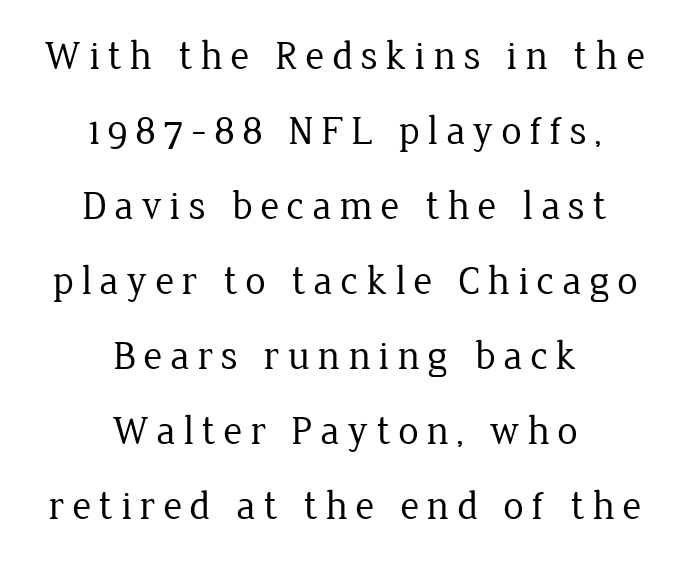
Q: Is the text bold? A: No.
Q: Is the text italic (slanted)? A: No, it is upright.
Q: Is the typeface a serif or a sans-serif typeface? A: Serif.
Q: Is the text underlined? A: No.
Q: How is the paragraph aligned? A: Centered.
Q: Width (condensed, normal, or wide)? A: Normal.
Q: Stroke contrast? A: Low.
Q: x-height? A: Medium.
Q: Monospaced? A: No.
